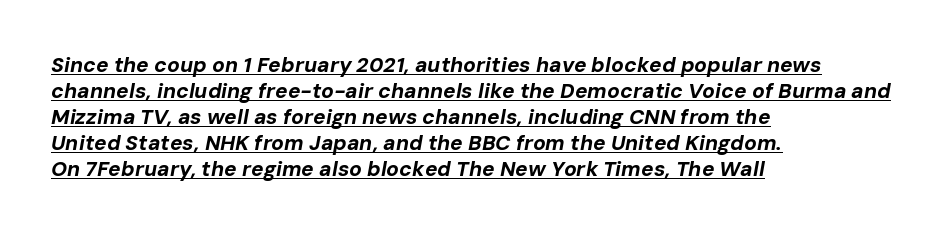
The image shows 21 px bold type, italic (leaning right); set left-aligned, line spacing 1.24x, normal letter spacing, underlined.
